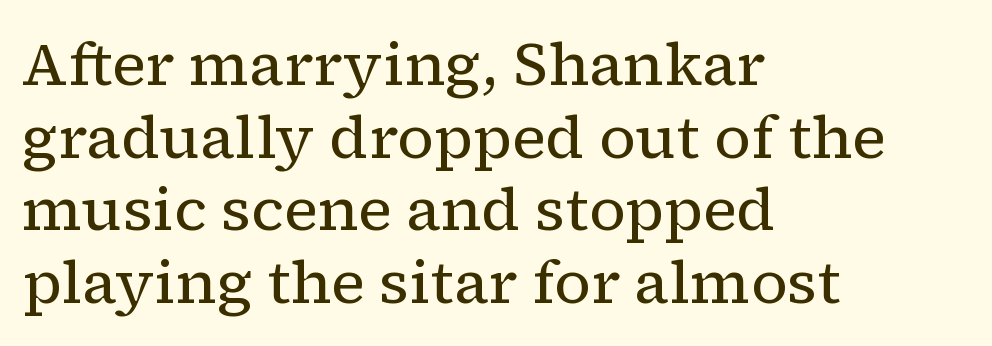
The image shows 60 px regular-weight serif type, upright; set left-aligned, line spacing 1.21x, normal letter spacing, not underlined; low stroke contrast and a medium x-height.
